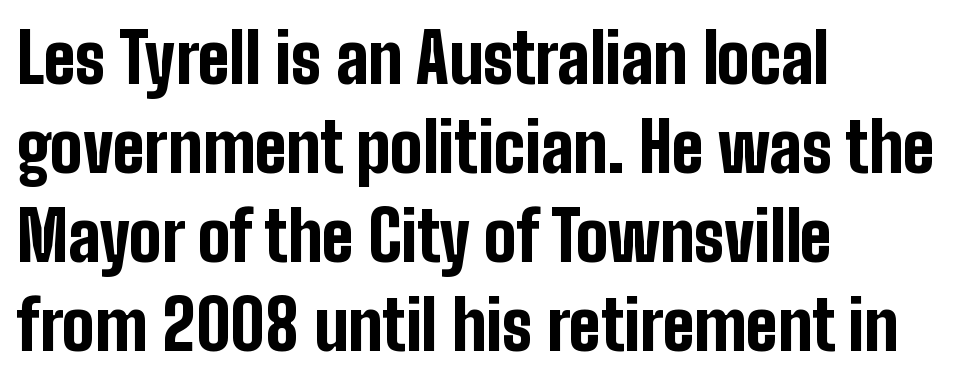
The image shows 68 px bold, condensed sans-serif type, upright; set left-aligned, normal line spacing (1.31x), normal letter spacing, not underlined; low stroke contrast and a medium x-height.
